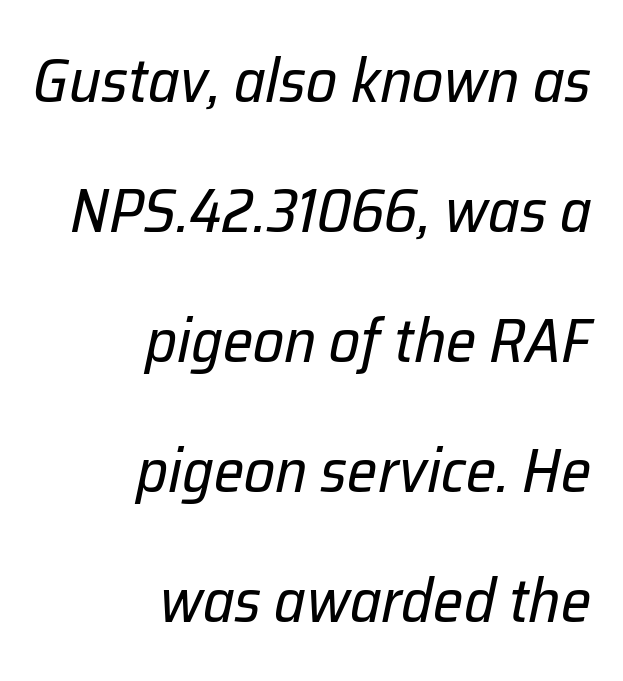
{"italic": "yes", "lean": "right", "slant_degrees": 12, "bold": "no", "weight": "regular", "width": "normal", "stroke_contrast": "low", "x_height": "medium", "monospaced": "no", "underline": "no", "align": "right", "line_spacing": "loose", "line_spacing_ratio": 2.13, "letter_spacing": "normal", "letter_spacing_em": 0.0, "glyph_px": 61}
